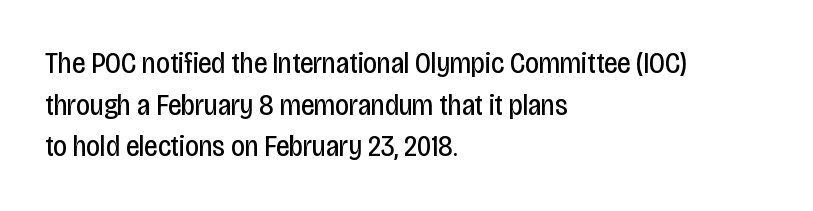
The image shows 30 px regular-weight, condensed sans-serif type, upright; set left-aligned, normal line spacing (1.39x), normal letter spacing, not underlined; low stroke contrast and a large x-height.
